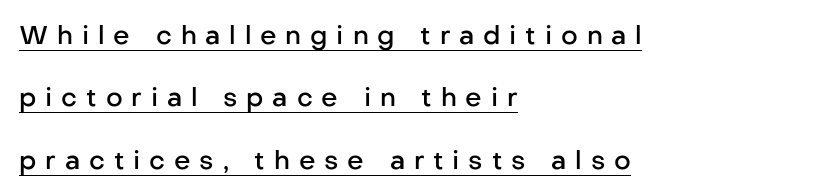
Q: Is the text bold? A: Semi-bold.
Q: Is the text italic (slanted)? A: No, it is upright.
Q: Is the text underlined? A: Yes.
Q: How is the paragraph aligned? A: Left-aligned.
Q: Is the spacing between letters normal or unusually wide? A: Unusually wide.
Q: Is the spacing between lines tight, normal or loose? A: Loose.
